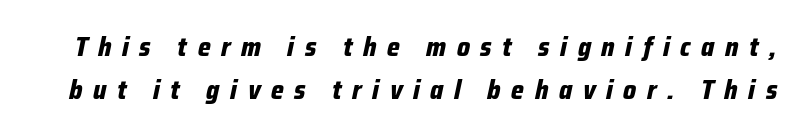
{"italic": "yes", "lean": "right", "slant_degrees": 12, "bold": "yes", "underline": "no", "line_spacing": "normal", "line_spacing_ratio": 1.59, "letter_spacing": "wide", "letter_spacing_em": 0.39, "glyph_px": 27}
